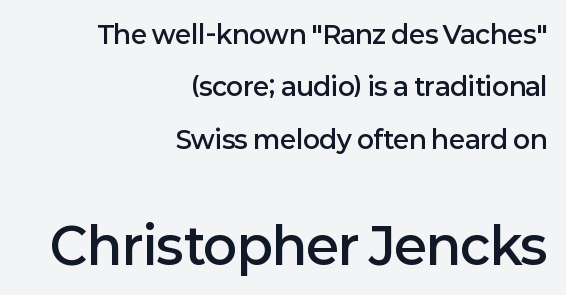
Check where the strokes stop: nothing finishes them off — pure sans. Which of the two is more prominent by size? The second, at the bottom. This is the in-between weight designers call semibold or demi. What's the leading like? Stretched, with rows far apart. The rag falls on the left side of this text block. In terms of letterspacing, this is plain default setting.
